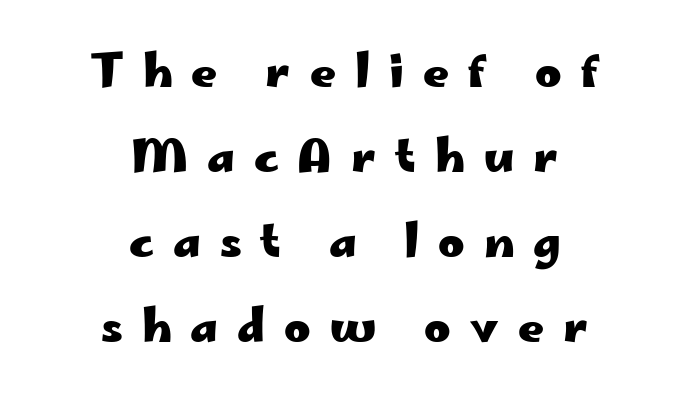
Q: Is the text bold? A: Yes.
Q: Is the text italic (slanted)? A: No, it is upright.
Q: Is the typeface a serif or a sans-serif typeface? A: Sans-serif.
Q: Is the text underlined? A: No.
Q: How is the paragraph aligned? A: Centered.
Q: Is the spacing between letters normal or unusually wide? A: Unusually wide.
Q: Width (condensed, normal, or wide)? A: Wide.
Q: Stroke contrast? A: Low.
Q: x-height? A: Small.
Q: Monospaced? A: No.
